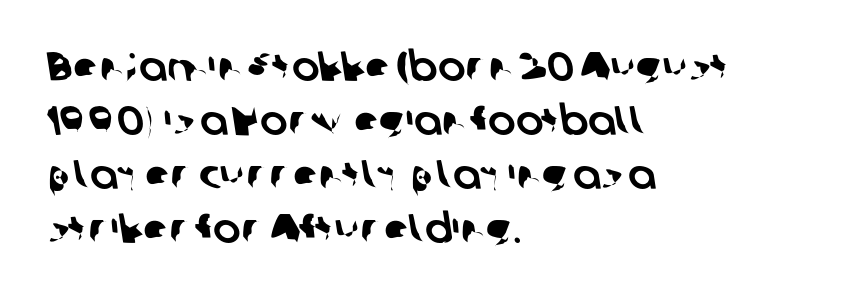
Q: Is the typeface a serif or a sans-serif typeface? A: Sans-serif.
Q: Is the text underlined? A: No.
Q: How is the paragraph aligned? A: Left-aligned.
Q: Is the spacing between letters normal or unusually wide? A: Normal.
Q: Is the spacing between lines tight, normal or loose? A: Normal.
Q: Width (condensed, normal, or wide)? A: Normal.
Q: Stroke contrast? A: Low.
Q: x-height? A: Medium.
Q: Monospaced? A: No.
